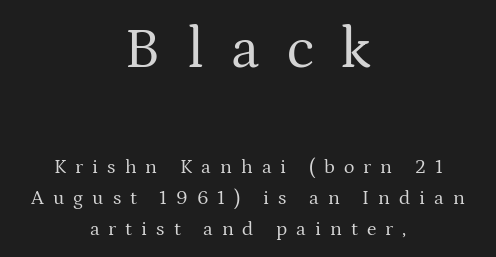
{"serif": "yes", "italic": "no", "bold": "no", "weight": "regular", "width": "normal", "stroke_contrast": "medium", "x_height": "medium", "monospaced": "no", "underline": "no", "align": "center", "line_spacing": "normal", "line_spacing_ratio": 1.55, "letter_spacing": "wide", "letter_spacing_em": 0.45, "larger_block": "first", "size_ratio": 2.95, "glyph_px": 59}
